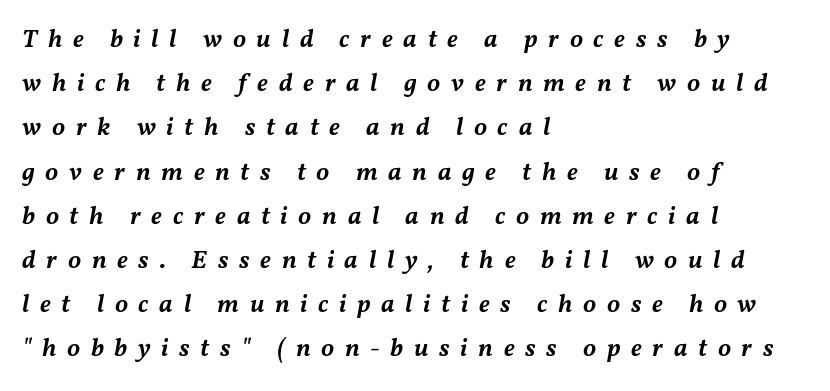
{"italic": "yes", "lean": "right", "slant_degrees": 11, "bold": "semi", "underline": "no", "align": "left", "line_spacing": "normal", "line_spacing_ratio": 1.7, "letter_spacing": "wide", "letter_spacing_em": 0.41, "glyph_px": 26}
